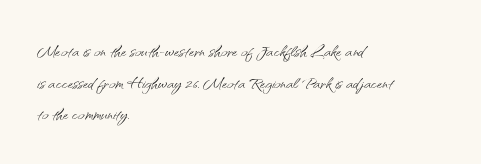
Q: Is the text bold? A: No.
Q: Is the text italic (slanted)? A: Yes.
Q: Is the text underlined? A: No.
Q: How is the paragraph aligned? A: Left-aligned.
Q: Is the spacing between letters normal or unusually wide? A: Normal.
Q: Is the spacing between lines tight, normal or loose? A: Normal.
